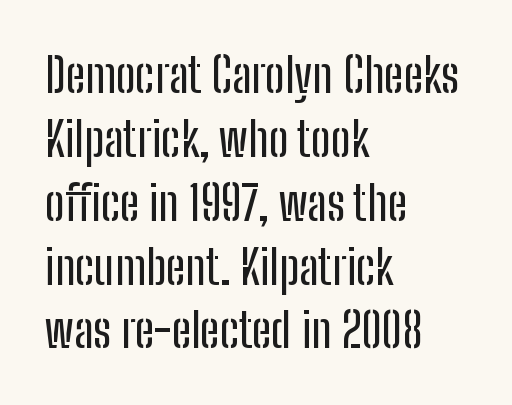
{"serif": "no", "italic": "no", "width": "condensed", "stroke_contrast": "low", "x_height": "medium", "monospaced": "no", "underline": "no", "align": "left", "line_spacing": "normal", "line_spacing_ratio": 1.33, "letter_spacing": "normal", "letter_spacing_em": 0.0, "glyph_px": 48}
